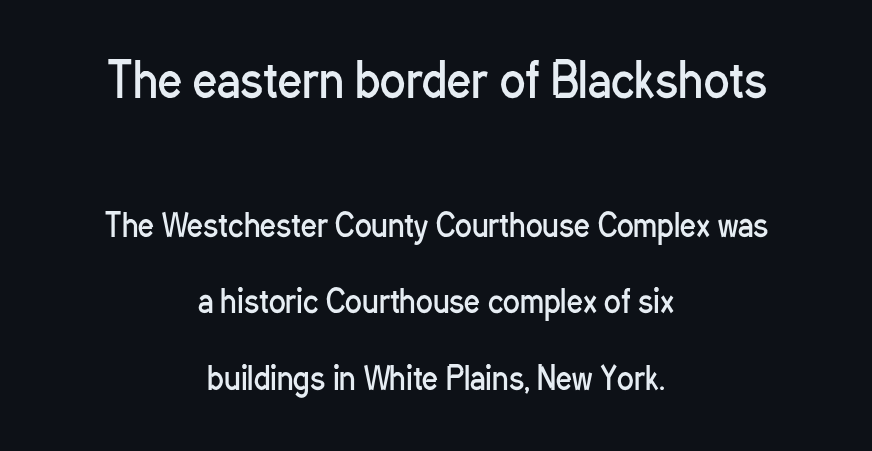
The image shows 47 px regular-weight, condensed sans-serif type, upright; set centered, loose line spacing (2.47x), normal letter spacing, not underlined; the first (top) block is 1.52x larger; low stroke contrast and a medium x-height.
